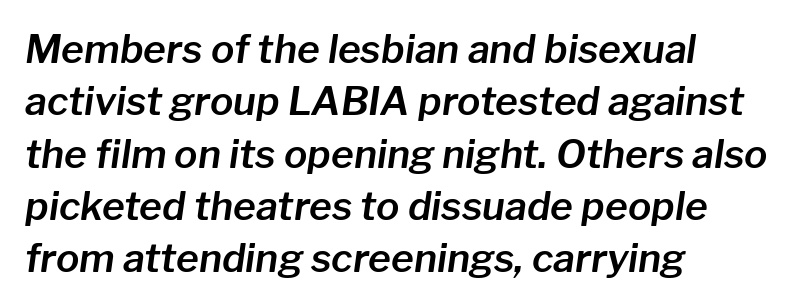
The image shows 39 px text type, italic (leaning right); set left-aligned, normal line spacing (1.34x), normal letter spacing, not underlined; low stroke contrast and a medium x-height.
